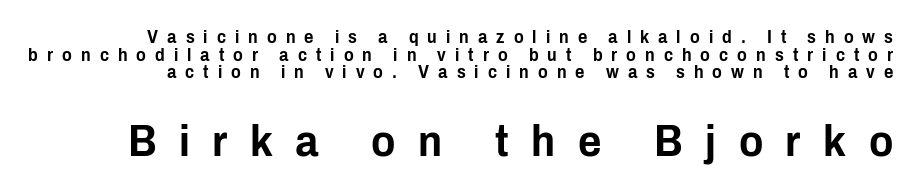
Proportional: the letters do not fall into vertical columns. Bare-footed words on every line. Summary of vertical rhythm: compact, with narrow interline spacing. The rendering shows plain stroke endings on the letterforms — a sans-serif design.
